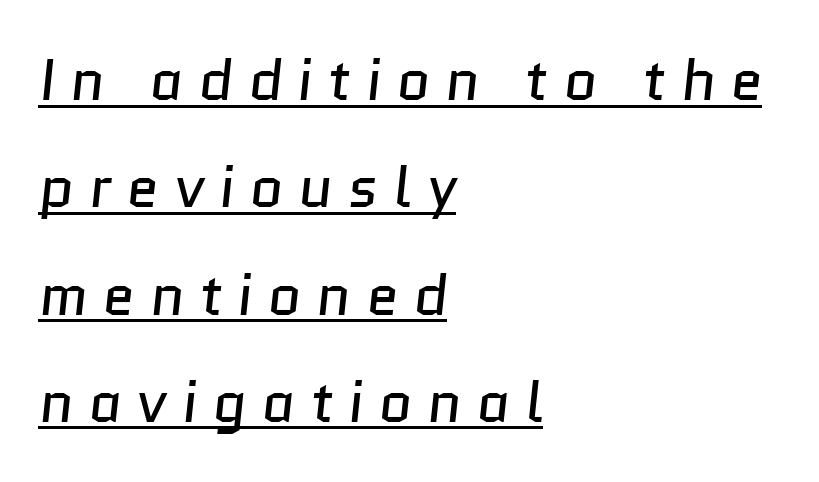
The image shows 58 px regular-weight sans-serif type; set left-aligned, line spacing 1.85x, unusually wide letter spacing (+0.26 em), underlined; low stroke contrast and a medium x-height.
